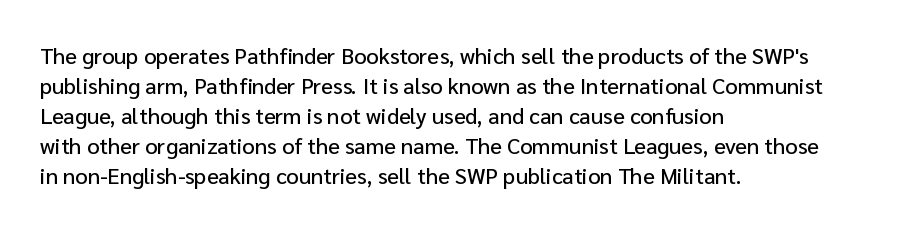
The image shows 22 px text type, upright; set left-aligned, normal line spacing (1.36x), normal letter spacing, not underlined.
